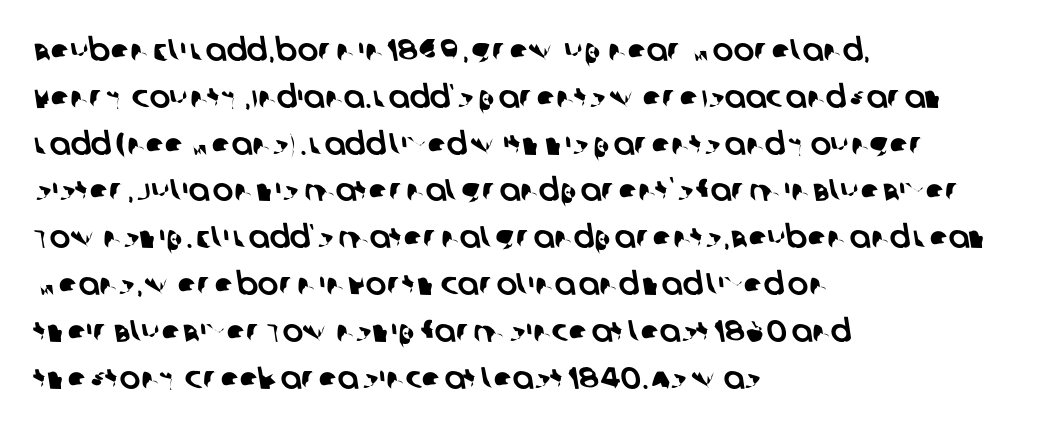
{"serif": "no", "width": "normal", "stroke_contrast": "low", "x_height": "large", "monospaced": "no", "underline": "no", "align": "left", "line_spacing": "normal", "line_spacing_ratio": 1.51, "letter_spacing": "normal", "letter_spacing_em": 0.0, "glyph_px": 31}
